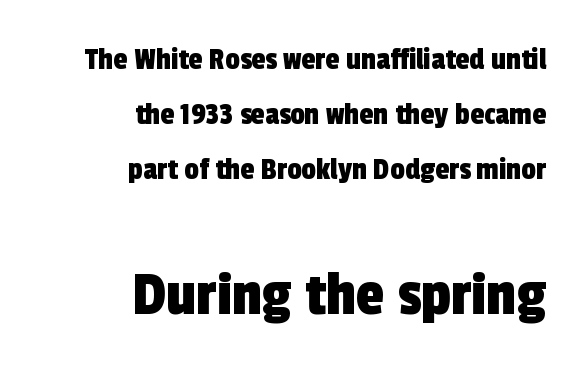
Q: Is the typeface a serif or a sans-serif typeface? A: Sans-serif.
Q: Is the text underlined? A: No.
Q: How is the paragraph aligned? A: Right-aligned.
Q: Is the spacing between letters normal or unusually wide? A: Normal.
Q: Which block of text is set in a larger size, the first (top) or the second (bottom)? A: The second (bottom) one.
Q: Width (condensed, normal, or wide)? A: Condensed.
Q: x-height? A: Medium.
Q: Monospaced? A: No.
